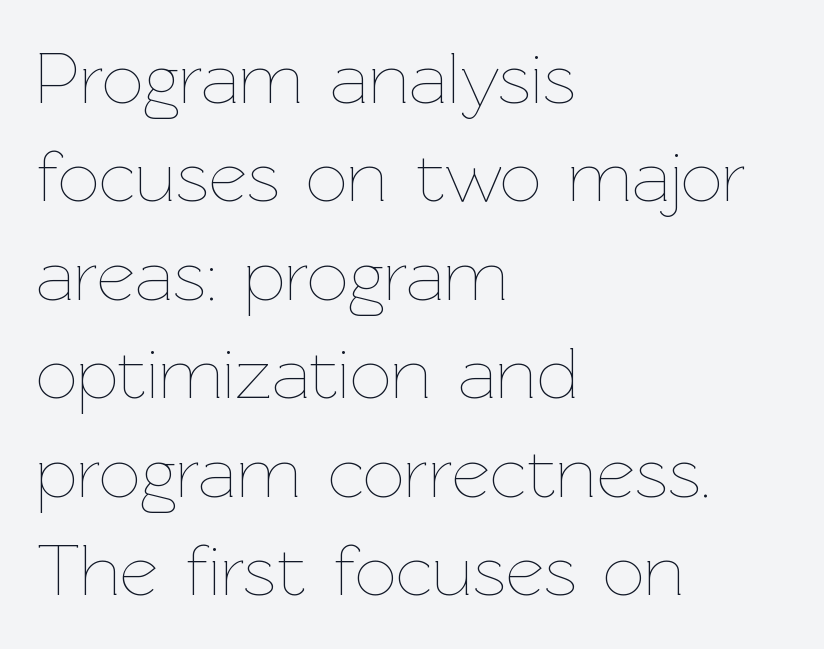
Q: Is the text bold? A: No.
Q: Is the text italic (slanted)? A: No, it is upright.
Q: Is the text underlined? A: No.
Q: How is the paragraph aligned? A: Left-aligned.
Q: Is the spacing between letters normal or unusually wide? A: Normal.
Q: Is the spacing between lines tight, normal or loose? A: Normal.
Q: Width (condensed, normal, or wide)? A: Normal.
Q: Stroke contrast? A: Low.
Q: x-height? A: Medium.
Q: Monospaced? A: No.
